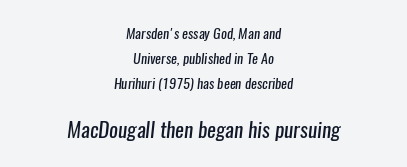
The image shows 21 px text type; set centered, line spacing 1.78x, normal letter spacing, not underlined; the second (bottom) block is 1.5x larger.
